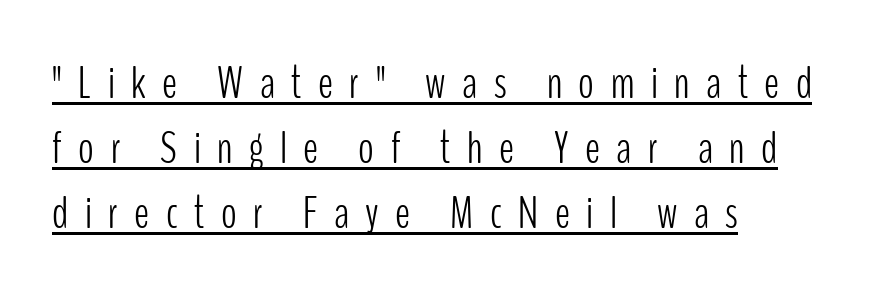
Q: Is the text bold? A: No.
Q: Is the text italic (slanted)? A: No, it is upright.
Q: Is the typeface a serif or a sans-serif typeface? A: Sans-serif.
Q: Is the text underlined? A: Yes.
Q: How is the paragraph aligned? A: Left-aligned.
Q: Is the spacing between letters normal or unusually wide? A: Unusually wide.
Q: Is the spacing between lines tight, normal or loose? A: Normal.
Q: Width (condensed, normal, or wide)? A: Condensed.
Q: Stroke contrast? A: Low.
Q: x-height? A: Medium.
Q: Monospaced? A: No.
